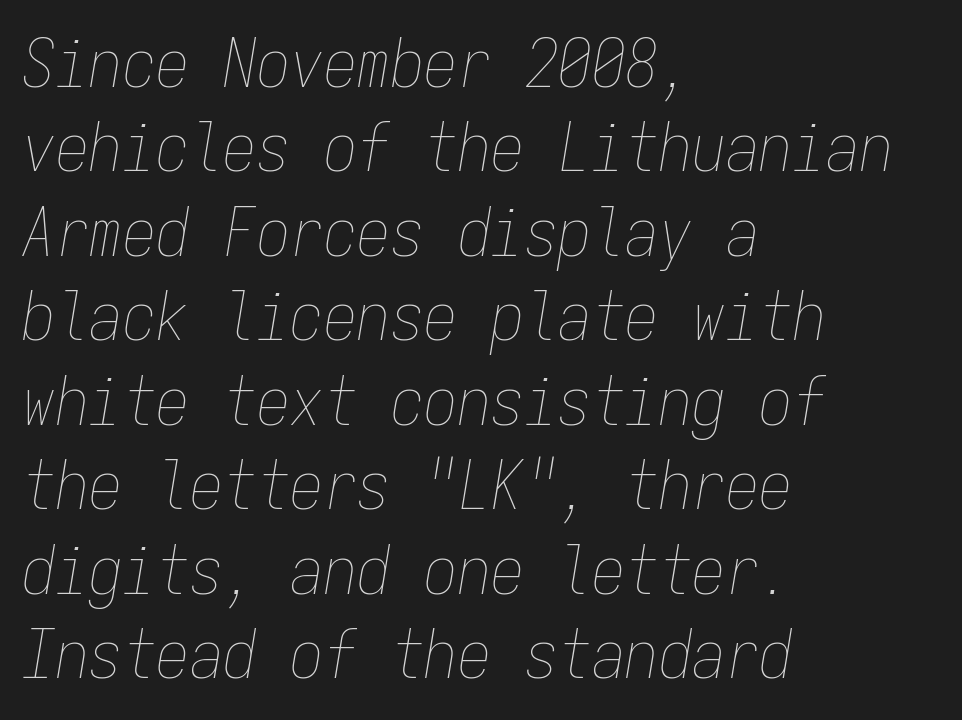
{"italic": "yes", "lean": "right", "slant_degrees": 9, "bold": "no", "weight": "thin", "width": "condensed", "stroke_contrast": "low", "x_height": "medium", "monospaced": "yes", "underline": "no", "align": "left", "line_spacing": "normal", "line_spacing_ratio": 1.26, "letter_spacing": "normal", "letter_spacing_em": 0.0, "glyph_px": 67}
